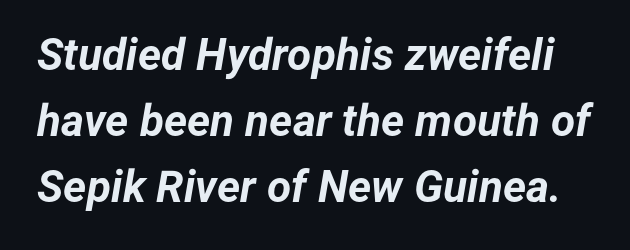
The image shows 44 px bold type, italic (leaning right); set normal line spacing (1.5x), normal letter spacing, not underlined; low stroke contrast and a medium x-height.
